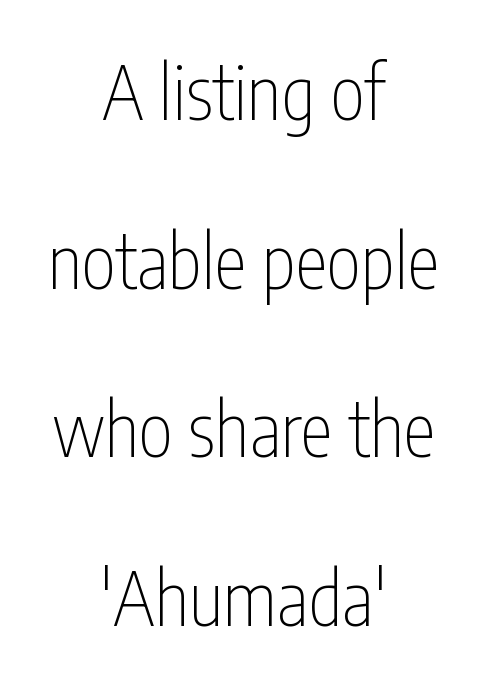
Spacing verdict: proportional, widths tailored to each character. Regarding serifs, this sample does without them. Ink coverage per letter is moderate at most. The typesetter chose a symmetrical, centered arrangement here.
